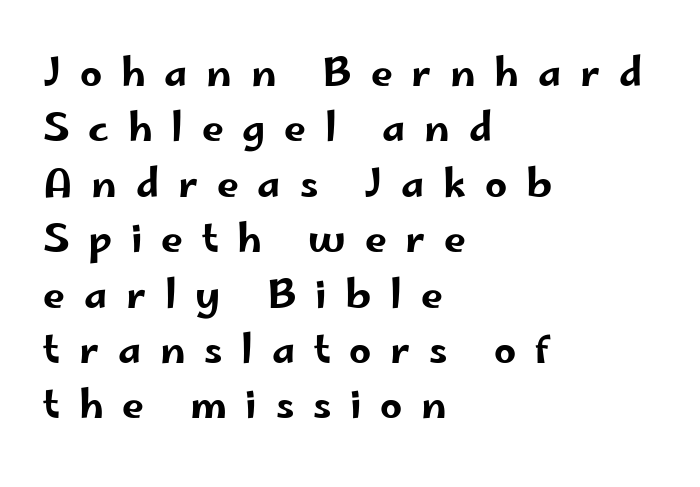
{"serif": "no", "italic": "no", "width": "wide", "stroke_contrast": "low", "x_height": "small", "monospaced": "no", "underline": "no", "align": "left", "line_spacing": "normal", "line_spacing_ratio": 1.42, "letter_spacing": "wide", "letter_spacing_em": 0.48, "glyph_px": 39}
